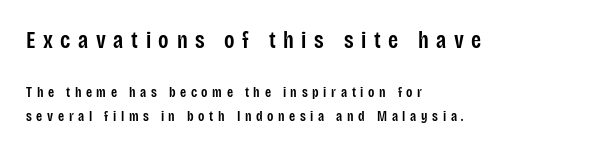
{"italic": "no", "bold": "semi", "underline": "no", "align": "left", "line_spacing": "normal", "line_spacing_ratio": 1.69, "letter_spacing": "wide", "letter_spacing_em": 0.33, "larger_block": "first", "size_ratio": 1.64, "glyph_px": 23}
